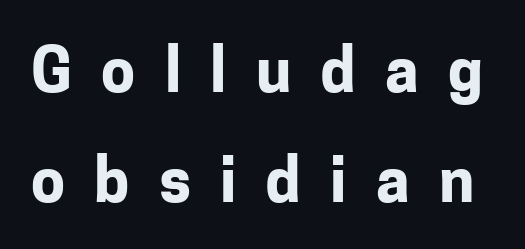
Q: Is the text bold? A: Yes.
Q: Is the text italic (slanted)? A: No, it is upright.
Q: Is the typeface a serif or a sans-serif typeface? A: Sans-serif.
Q: Is the text underlined? A: No.
Q: Is the spacing between letters normal or unusually wide? A: Unusually wide.
Q: Width (condensed, normal, or wide)? A: Normal.
Q: Stroke contrast? A: Low.
Q: x-height? A: Medium.
Q: Monospaced? A: No.
